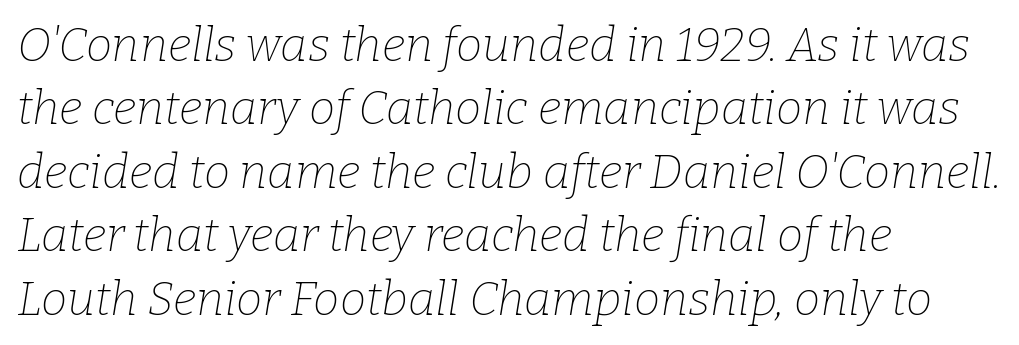
Baseline-to-baseline distance is the conventional proportion of letter height. The characters display serif detailing at their extremities. You could not count columns in this text — the font is proportionally spaced. The face used here has a pronounced slope to its letters. Default kerning and tracking; the words read as compact shapes. Glance below the letters and you will spot only blank space.
